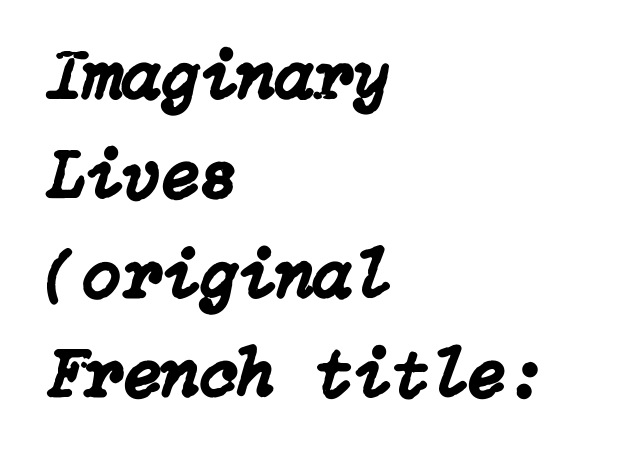
{"italic": "yes", "lean": "right", "slant_degrees": 15, "width": "normal", "stroke_contrast": "low", "x_height": "medium", "underline": "no", "align": "left", "line_spacing": "normal", "line_spacing_ratio": 1.42, "letter_spacing": "normal", "letter_spacing_em": 0.0, "glyph_px": 70}
